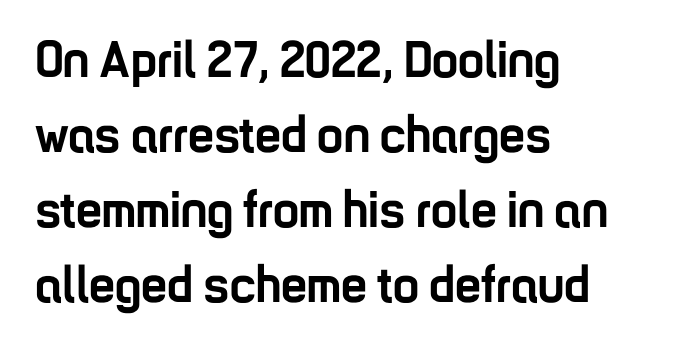
The image shows 52 px semibold, condensed sans-serif type, upright; set left-aligned, normal line spacing (1.44x), normal letter spacing, not underlined; low stroke contrast and a medium x-height.
